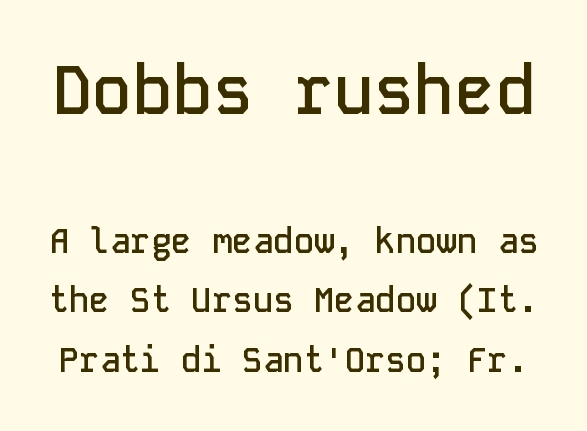
{"serif": "no", "italic": "no", "bold": "semi", "weight": "semibold", "width": "normal", "stroke_contrast": "low", "x_height": "medium", "monospaced": "yes", "underline": "no", "line_spacing_ratio": 1.75, "letter_spacing": "normal", "letter_spacing_em": 0.0, "larger_block": "first", "size_ratio": 1.97, "glyph_px": 67}
